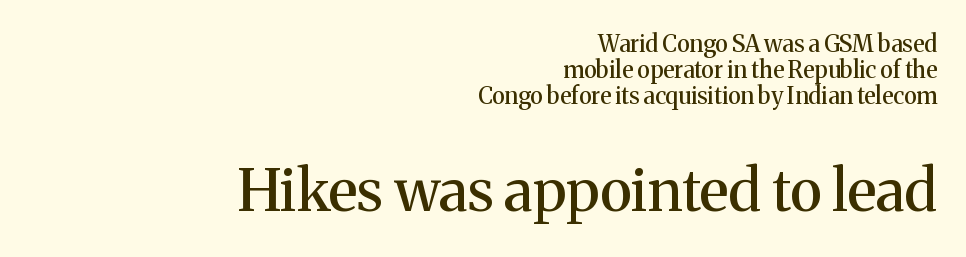
Q: Is the text italic (slanted)? A: No, it is upright.
Q: Is the typeface a serif or a sans-serif typeface? A: Serif.
Q: Is the text underlined? A: No.
Q: How is the paragraph aligned? A: Right-aligned.
Q: Is the spacing between letters normal or unusually wide? A: Normal.
Q: Is the spacing between lines tight, normal or loose? A: Tight.
Q: Which block of text is set in a larger size, the first (top) or the second (bottom)? A: The second (bottom) one.
Q: Width (condensed, normal, or wide)? A: Normal.
Q: Stroke contrast? A: Medium.
Q: x-height? A: Medium.
Q: Monospaced? A: No.
